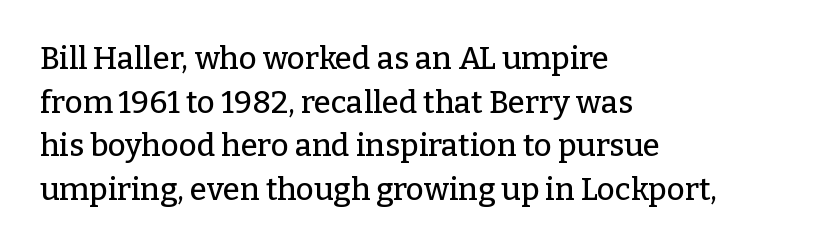
Q: Is the text italic (slanted)? A: No, it is upright.
Q: Is the typeface a serif or a sans-serif typeface? A: Serif.
Q: Is the text underlined? A: No.
Q: How is the paragraph aligned? A: Left-aligned.
Q: Is the spacing between letters normal or unusually wide? A: Normal.
Q: Is the spacing between lines tight, normal or loose? A: Normal.
Q: Width (condensed, normal, or wide)? A: Normal.
Q: Stroke contrast? A: Low.
Q: x-height? A: Medium.
Q: Monospaced? A: No.
